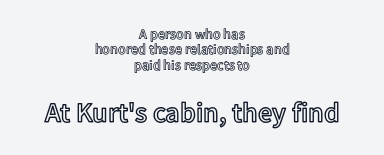
{"italic": "no", "width": "normal", "x_height": "medium", "monospaced": "no", "underline": "no", "align": "center", "line_spacing": "tight", "line_spacing_ratio": 1.1, "letter_spacing": "normal", "letter_spacing_em": 0.0, "larger_block": "second", "size_ratio": 2.0, "glyph_px": 28}
